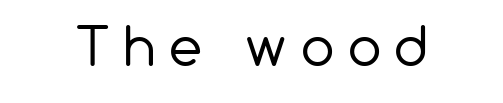
Q: Is the text bold? A: No.
Q: Is the text italic (slanted)? A: No, it is upright.
Q: Is the typeface a serif or a sans-serif typeface? A: Sans-serif.
Q: Is the text underlined? A: No.
Q: Is the spacing between letters normal or unusually wide? A: Unusually wide.
Q: Width (condensed, normal, or wide)? A: Normal.
Q: Stroke contrast? A: Low.
Q: x-height? A: Medium.
Q: Monospaced? A: No.
